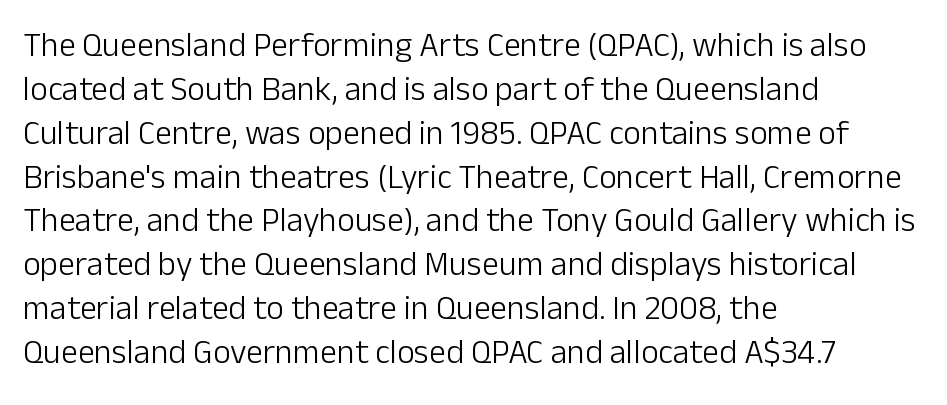
{"serif": "no", "italic": "no", "bold": "no", "weight": "light", "width": "normal", "stroke_contrast": "low", "x_height": "medium", "monospaced": "no", "underline": "no", "align": "left", "line_spacing": "normal", "line_spacing_ratio": 1.29, "letter_spacing": "normal", "letter_spacing_em": 0.0, "glyph_px": 34}
